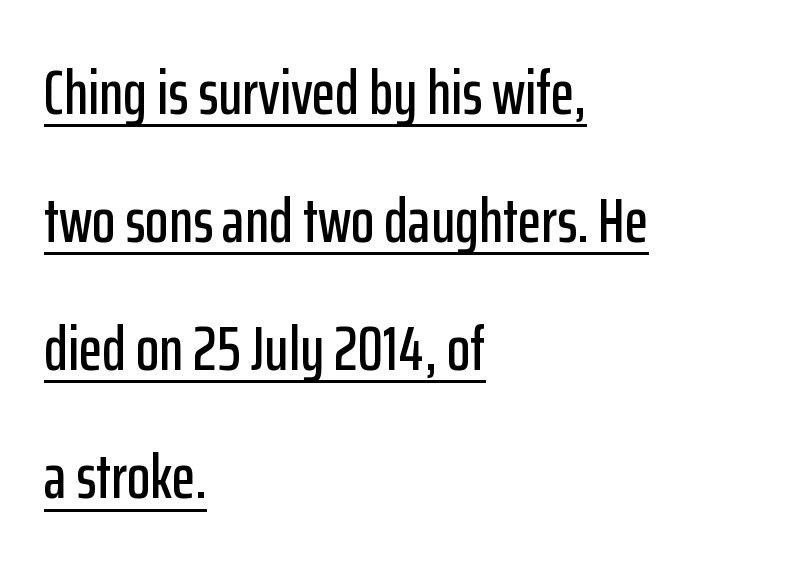
The image shows 61 px condensed sans-serif type, upright; set left-aligned, loose line spacing (2.1x), normal letter spacing, underlined; low stroke contrast and a medium x-height.
